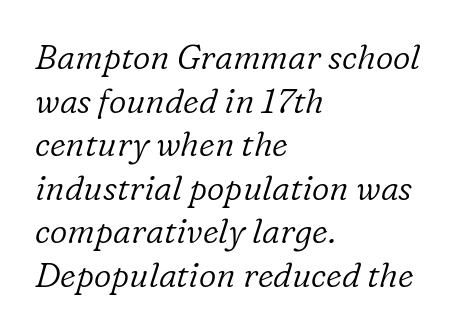
Q: Is the text bold? A: No.
Q: Is the text italic (slanted)? A: Yes, it leans right by about 16 degrees.
Q: Is the typeface a serif or a sans-serif typeface? A: Serif.
Q: Is the text underlined? A: No.
Q: How is the paragraph aligned? A: Left-aligned.
Q: Is the spacing between letters normal or unusually wide? A: Normal.
Q: Is the spacing between lines tight, normal or loose? A: Normal.
Q: Width (condensed, normal, or wide)? A: Normal.
Q: Stroke contrast? A: Low.
Q: x-height? A: Medium.
Q: Monospaced? A: No.
